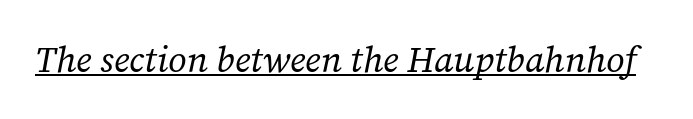
{"serif": "yes", "italic": "yes", "lean": "right", "slant_degrees": 12, "bold": "no", "weight": "regular", "width": "normal", "stroke_contrast": "low", "x_height": "medium", "monospaced": "no", "underline": "yes", "letter_spacing": "normal", "letter_spacing_em": 0.0, "glyph_px": 36}
